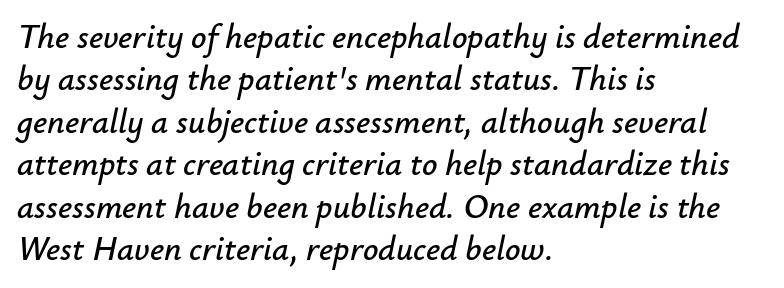
The image shows 34 px text type, italic (leaning right); set left-aligned, normal line spacing (1.25x), normal letter spacing, not underlined; low stroke contrast and a small x-height.
